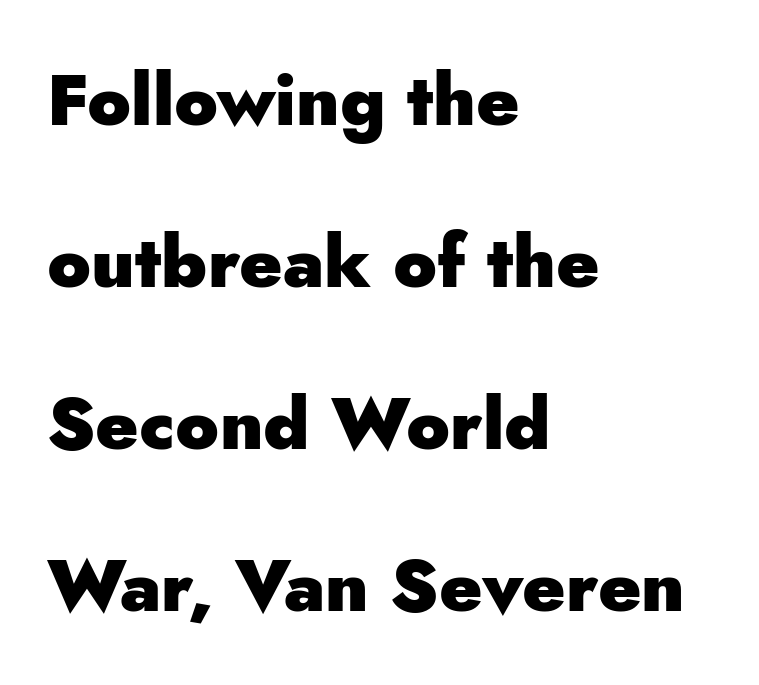
The image shows 72 px heavy sans-serif type, upright; set left-aligned, loose line spacing (2.25x), normal letter spacing, not underlined; low stroke contrast and a small x-height.
